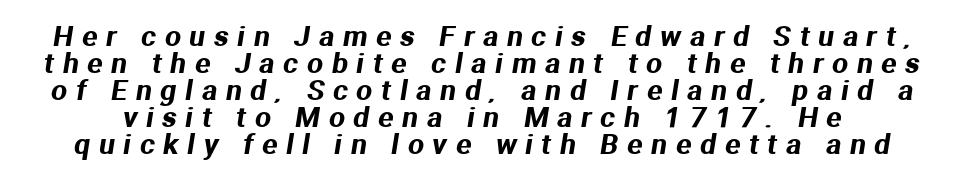
The image shows 28 px sans-serif type; set tight line spacing (0.96x), unusually wide letter spacing (+0.32 em), not underlined; medium stroke contrast and a medium x-height.
